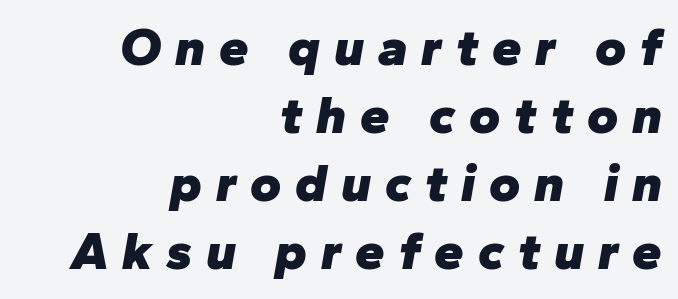
Q: Is the text bold? A: Yes.
Q: Is the text italic (slanted)? A: Yes, it leans right by about 10 degrees.
Q: Is the text underlined? A: No.
Q: How is the paragraph aligned? A: Right-aligned.
Q: Is the spacing between letters normal or unusually wide? A: Unusually wide.
Q: Is the spacing between lines tight, normal or loose? A: Normal.
Q: Width (condensed, normal, or wide)? A: Normal.
Q: Stroke contrast? A: Low.
Q: x-height? A: Medium.
Q: Monospaced? A: No.
